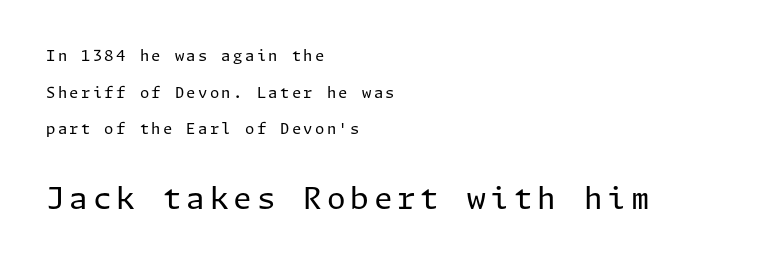
Regarding leading, the lines here are spaced well apart. The string is rendered with underlining switched off. The lettering stays uniformly vertical, giving the passage a roman look. Is the lower block the larger one? Yes — the lower block carries the bigger type. This is not heavy type; no bold has been used. Reading down the block, your eye returns to a fixed left position each line.
